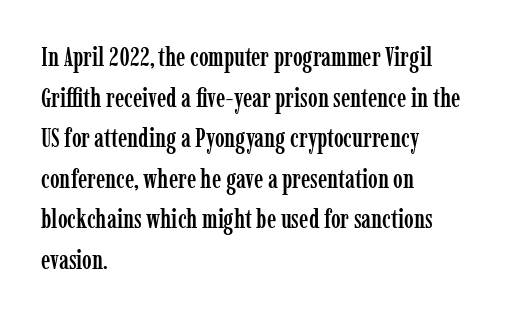
The image shows 26 px text type, upright; set left-aligned, normal line spacing (1.56x), normal letter spacing, not underlined.
